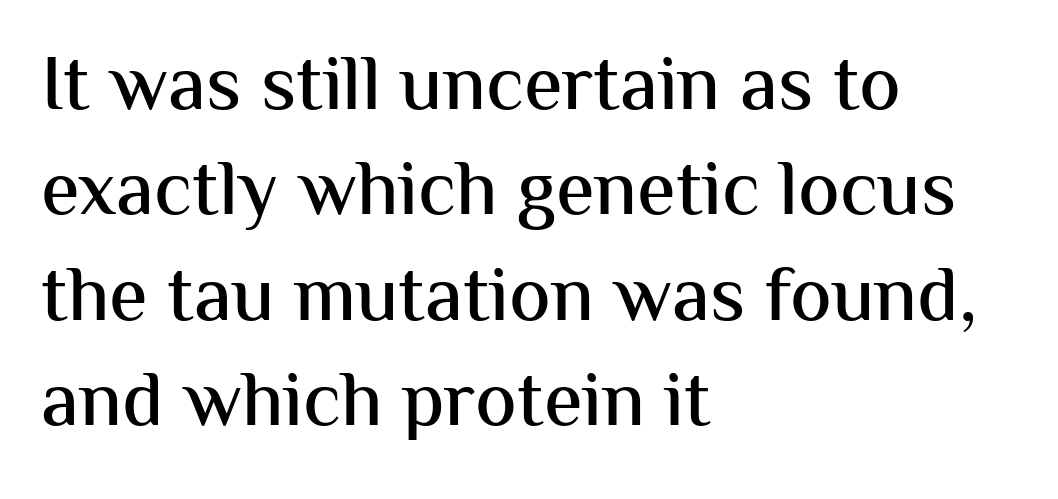
{"serif": "no", "italic": "no", "width": "normal", "stroke_contrast": "medium", "x_height": "medium", "monospaced": "no", "underline": "no", "align": "left", "line_spacing": "normal", "line_spacing_ratio": 1.35, "letter_spacing": "normal", "letter_spacing_em": 0.0, "glyph_px": 78}
